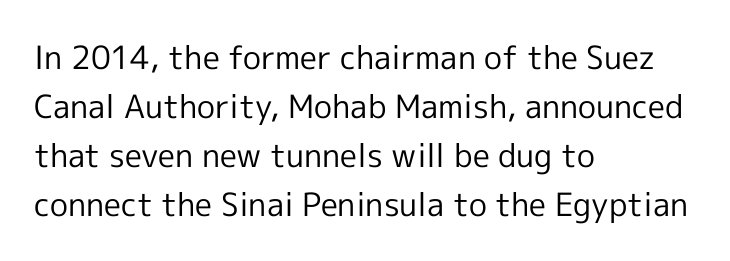
Varying glyph widths throughout — classic text-font behaviour. The weight tops out at a normal text grade. The designer went with a sans here, leaving each stem footless. Compared with typical body copy, the letter spacing here is the same. Ascenders rise straight up at ninety degrees. Descender tails drop into unmarked territory.
